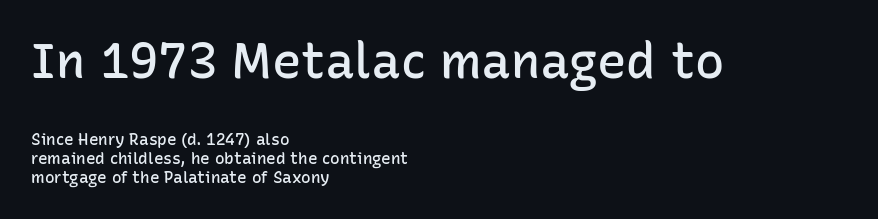
Tracking value appears to be zero — textbook default spacing. Caption: multi-line text, flush left, ragged right. Decoration check: the copy has no underline. This is the regular roman posture of the typeface. Character size in the leading block exceeds that of the trailing block.
